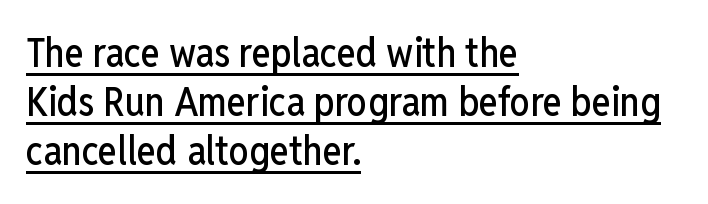
This is underlined copy, the kind a proofreader might mark for attention. The lettering stays uniformly vertical, giving the passage a roman look. Line beginnings align vertically; line endings do not. The rendering uses natural spacing where letterforms have individual widths. To sum up the face: it is a sans, with no serifs. Tracking value appears to be zero — textbook default spacing.
